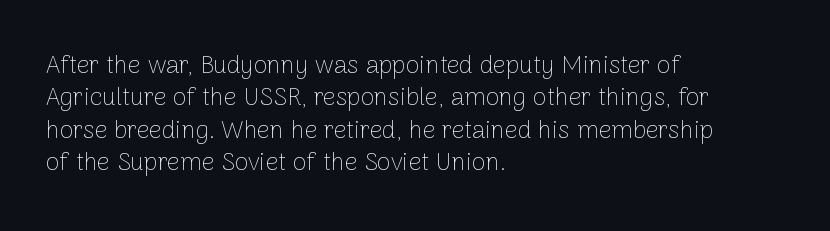
{"italic": "no", "bold": "no", "underline": "no", "align": "left", "line_spacing": "normal", "line_spacing_ratio": 1.3, "letter_spacing": "normal", "letter_spacing_em": 0.0, "glyph_px": 25}
